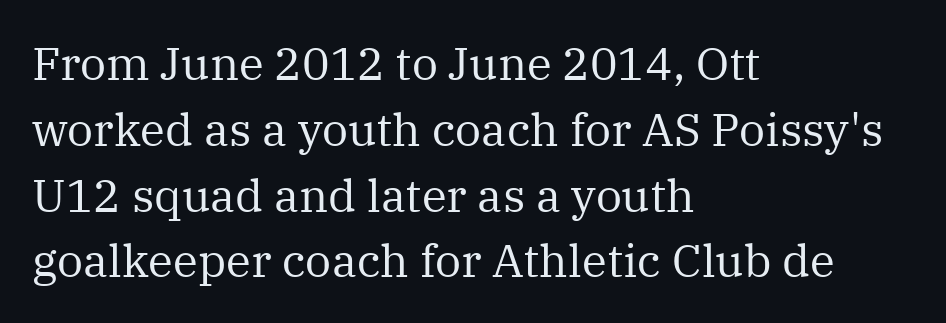
Q: Is the text bold? A: No.
Q: Is the text italic (slanted)? A: No, it is upright.
Q: Is the typeface a serif or a sans-serif typeface? A: Serif.
Q: Is the text underlined? A: No.
Q: How is the paragraph aligned? A: Left-aligned.
Q: Is the spacing between letters normal or unusually wide? A: Normal.
Q: Is the spacing between lines tight, normal or loose? A: Normal.
Q: Width (condensed, normal, or wide)? A: Normal.
Q: Stroke contrast? A: Medium.
Q: x-height? A: Medium.
Q: Monospaced? A: No.
